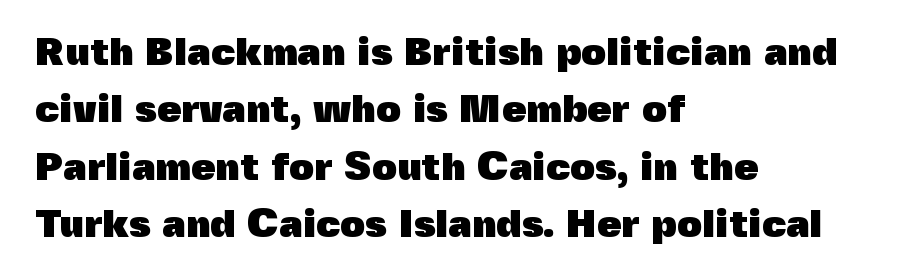
The image shows 39 px heavy sans-serif type, upright; set left-aligned, normal line spacing (1.47x), normal letter spacing, not underlined; a medium x-height.
